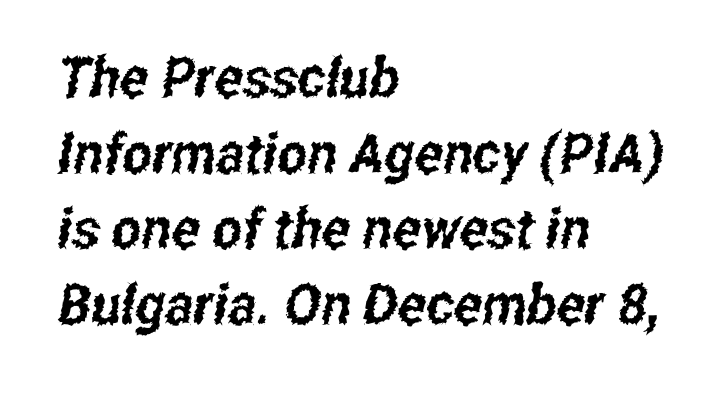
Q: Is the typeface a serif or a sans-serif typeface? A: Sans-serif.
Q: Is the text underlined? A: No.
Q: How is the paragraph aligned? A: Left-aligned.
Q: Is the spacing between letters normal or unusually wide? A: Normal.
Q: Is the spacing between lines tight, normal or loose? A: Normal.
Q: Width (condensed, normal, or wide)? A: Condensed.
Q: Stroke contrast? A: Low.
Q: x-height? A: Medium.
Q: Monospaced? A: No.
